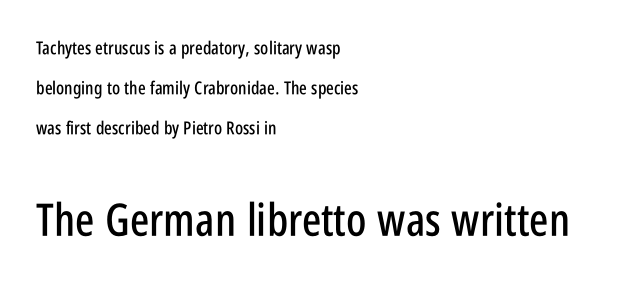
{"serif": "no", "italic": "no", "width": "condensed", "stroke_contrast": "low", "x_height": "large", "monospaced": "no", "underline": "no", "align": "left", "line_spacing": "loose", "line_spacing_ratio": 2.21, "letter_spacing": "normal", "letter_spacing_em": 0.0, "larger_block": "second", "size_ratio": 2.5, "glyph_px": 45}
